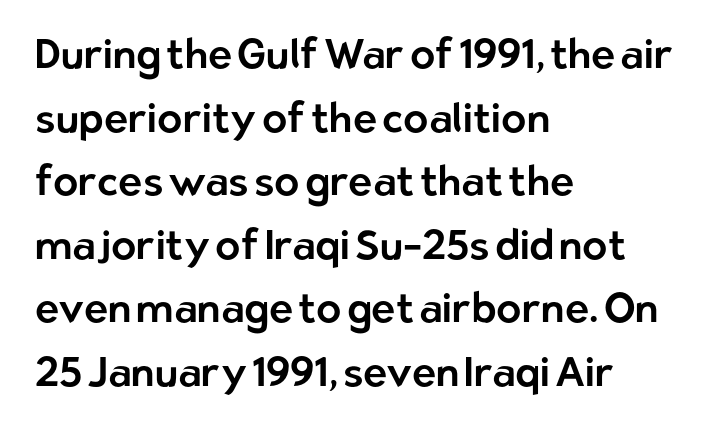
No word sits above an underline. One-word summary of the alignment: left. The gaps between neighbouring characters are ordinary and unremarkable. Horizontal bands of white between lines are of average thickness. The text was rendered using a sans face with plain stroke endings.
